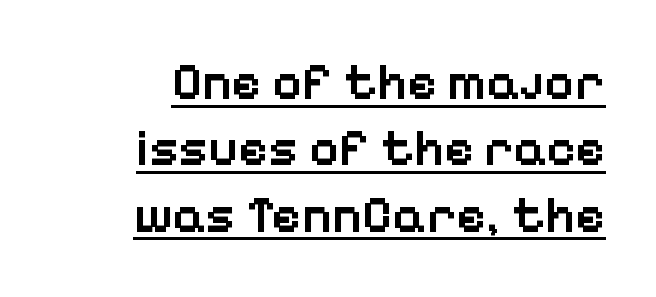
{"serif": "no", "italic": "no", "bold": "semi", "weight": "semibold", "width": "normal", "stroke_contrast": "low", "x_height": "medium", "monospaced": "no", "underline": "yes", "align": "right", "line_spacing": "normal", "line_spacing_ratio": 1.3, "letter_spacing": "normal", "letter_spacing_em": 0.0, "glyph_px": 51}
